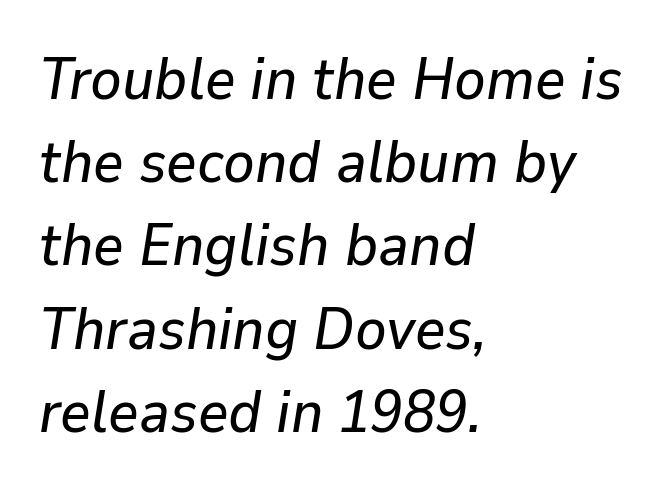
Which margin do the lines hug? The left one — the right edge is uneven. The face used here has a pronounced slope to its letters. The glyphs are unaccompanied by any horizontal stroke below them. The rendering keeps characters at their native spacing.
